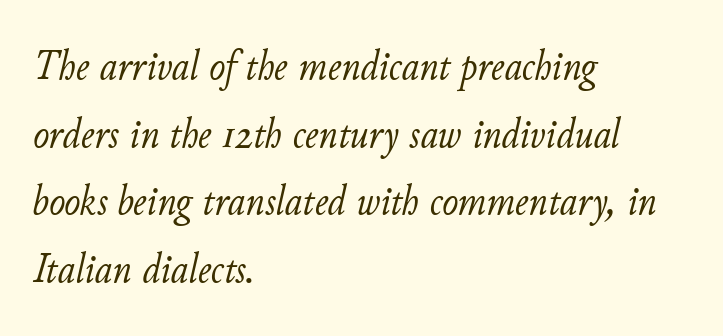
The foot of each line stays bare and open. Typeset ragged right — the left edge is the straight one. Honestly, the row spacing looks completely unremarkable. Tall strokes in this sample are angled rather than plumb.
